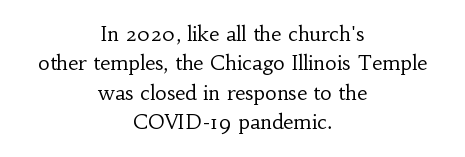
{"italic": "no", "bold": "no", "underline": "no", "align": "center", "line_spacing": "normal", "line_spacing_ratio": 1.47, "letter_spacing": "normal", "letter_spacing_em": 0.0, "glyph_px": 20}
